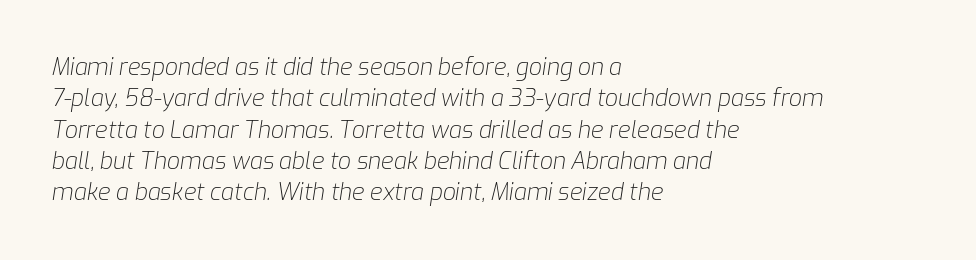
Students, note that the glyphs here touch the page at normal intervals. Compared with a centered layout, this one pins lines to the left instead. No letter is thick-stroked: the sample isn't bold. Compared with ordinary roman type, these characters are visibly tilted.
